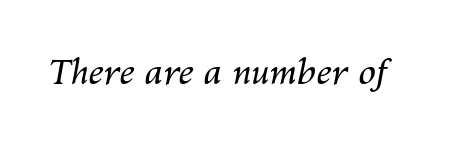
The image shows 35 px regular-weight type, italic (leaning right); set normal letter spacing, not underlined; medium stroke contrast and a medium x-height.
